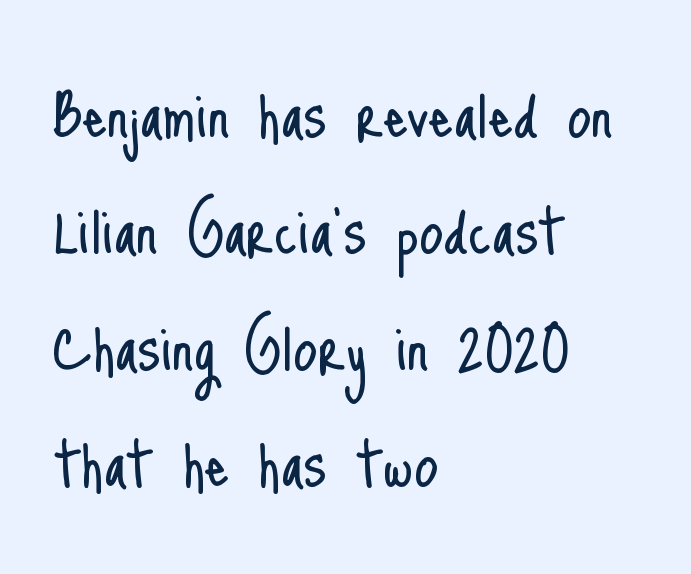
{"serif": "no", "italic": "no", "bold": "no", "weight": "light", "width": "condensed", "stroke_contrast": "low", "x_height": "small", "monospaced": "no", "underline": "no", "align": "left", "line_spacing": "normal", "line_spacing_ratio": 1.51, "letter_spacing": "normal", "letter_spacing_em": 0.0, "glyph_px": 77}
